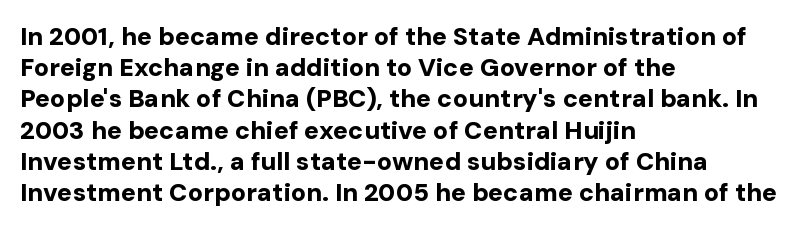
The image shows 25 px bold type, upright; set left-aligned, normal line spacing (1.25x), normal letter spacing, not underlined.
